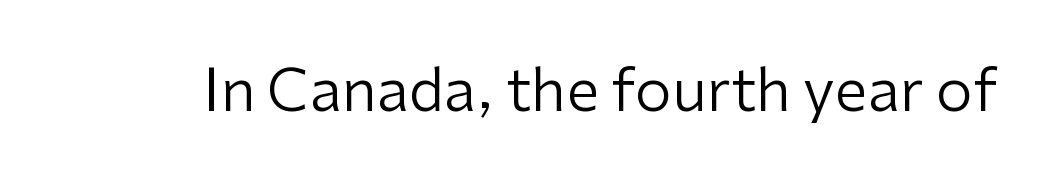
The image shows 59 px regular-weight sans-serif type, upright; set normal letter spacing, not underlined; low stroke contrast and a medium x-height.
